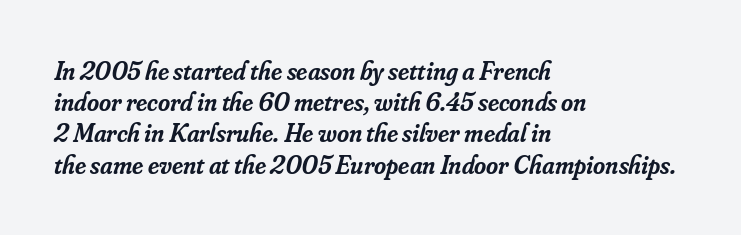
The image shows 26 px text type, italic (leaning right); set left-aligned, line spacing 1.2x, normal letter spacing, not underlined.
